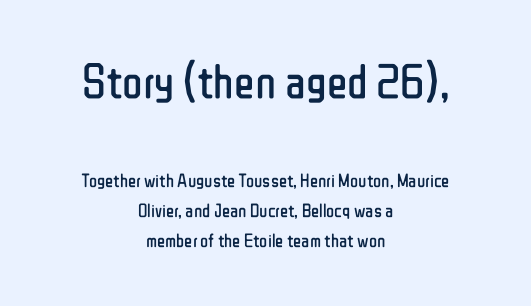
The image shows 48 px regular-weight, condensed sans-serif type, upright; set centered, normal line spacing (1.59x), normal letter spacing, not underlined; the first (top) block is 2.53x larger; low stroke contrast and a medium x-height.
